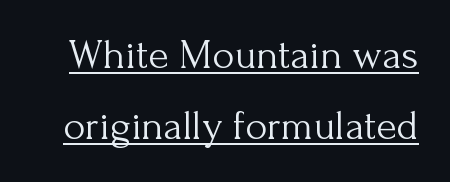
You can see a thin bar hugging the bottom of the glyphs. Font category for this specimen: serif. This is roman type, the default non-slanted kind. The characters are drawn with everyday or finer stroke widths.
